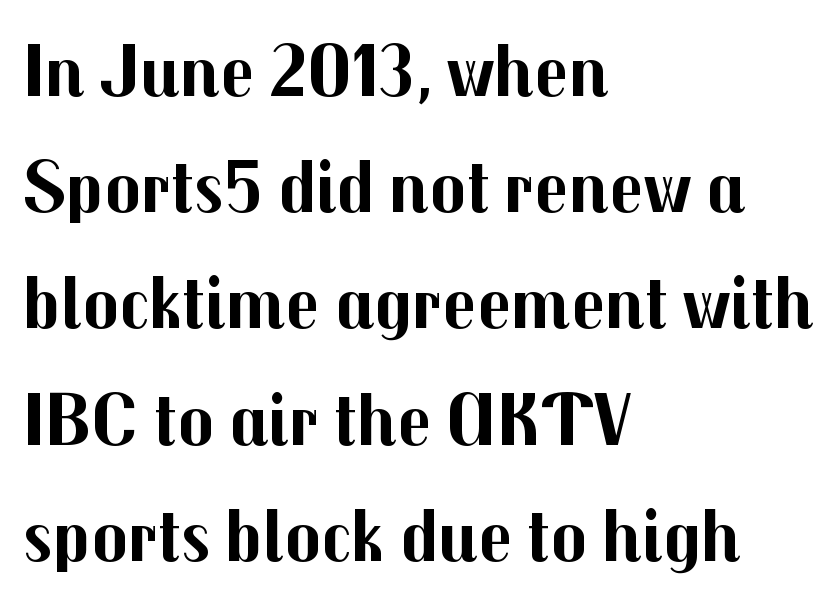
Q: Is the text bold? A: Yes.
Q: Is the text italic (slanted)? A: No, it is upright.
Q: Is the typeface a serif or a sans-serif typeface? A: Sans-serif.
Q: Is the text underlined? A: No.
Q: How is the paragraph aligned? A: Left-aligned.
Q: Is the spacing between letters normal or unusually wide? A: Normal.
Q: Is the spacing between lines tight, normal or loose? A: Normal.
Q: Width (condensed, normal, or wide)? A: Normal.
Q: Stroke contrast? A: Medium.
Q: x-height? A: Medium.
Q: Monospaced? A: No.
